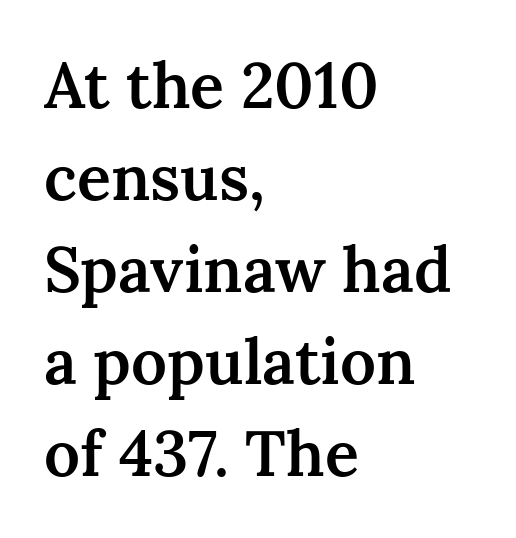
{"serif": "yes", "italic": "no", "bold": "semi", "weight": "semibold", "width": "normal", "stroke_contrast": "medium", "x_height": "medium", "monospaced": "no", "underline": "no", "align": "left", "line_spacing": "normal", "line_spacing_ratio": 1.46, "letter_spacing": "normal", "letter_spacing_em": 0.0, "glyph_px": 63}
